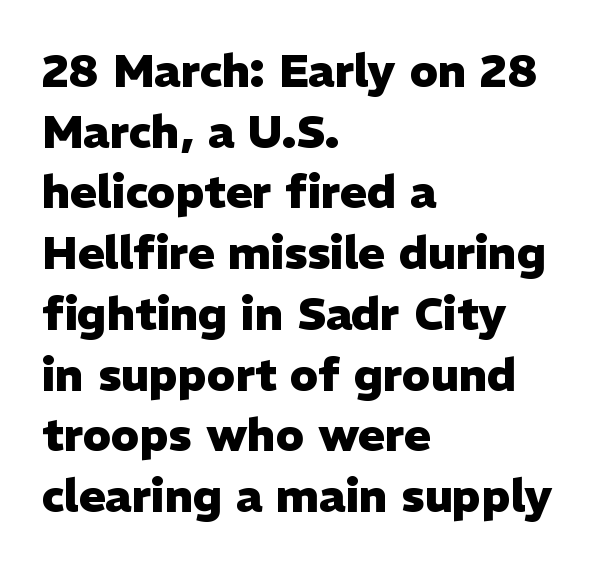
If you drew a line through each stem, it would be perfectly vertical. The rendering anchors every line to the left-hand side. Characters follow at the spacing the type designer built in. The text was rendered using a sans face with plain stroke endings. Do the characters align in a grid? No, the font is proportional. Quick note: underline off.
